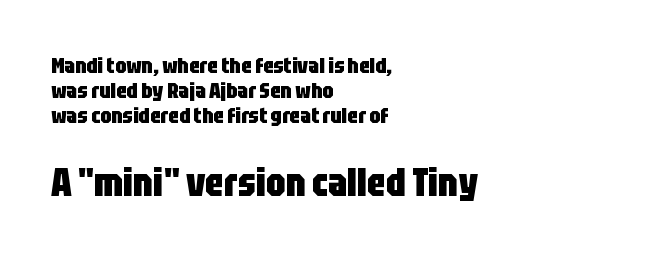
The characters display no serif detailing; their extremities are plain. Stroke thickness is high; the sample reads as a true bold. A typesetter would call this zero additional tracking. Italic: no, the glyphs are upright roman.
